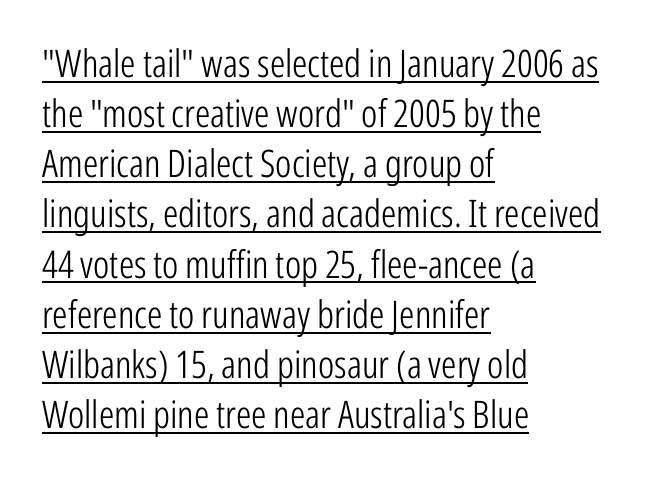
{"serif": "no", "italic": "no", "bold": "no", "weight": "light", "width": "condensed", "stroke_contrast": "low", "x_height": "medium", "monospaced": "no", "underline": "yes", "align": "left", "line_spacing": "normal", "line_spacing_ratio": 1.32, "letter_spacing": "normal", "letter_spacing_em": 0.0, "glyph_px": 38}
